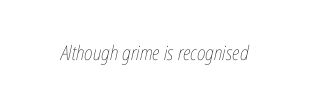
Q: Is the text bold? A: No.
Q: Is the text italic (slanted)? A: Yes, it leans right by about 12 degrees.
Q: Is the text underlined? A: No.
Q: Is the spacing between letters normal or unusually wide? A: Normal.
